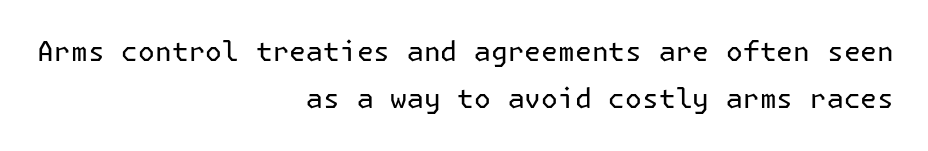
Q: Is the text bold? A: No.
Q: Is the text italic (slanted)? A: No, it is upright.
Q: Is the typeface a serif or a sans-serif typeface? A: Sans-serif.
Q: Is the text underlined? A: No.
Q: How is the paragraph aligned? A: Right-aligned.
Q: Is the spacing between letters normal or unusually wide? A: Normal.
Q: Is the spacing between lines tight, normal or loose? A: Normal.
Q: Width (condensed, normal, or wide)? A: Normal.
Q: Stroke contrast? A: Low.
Q: x-height? A: Medium.
